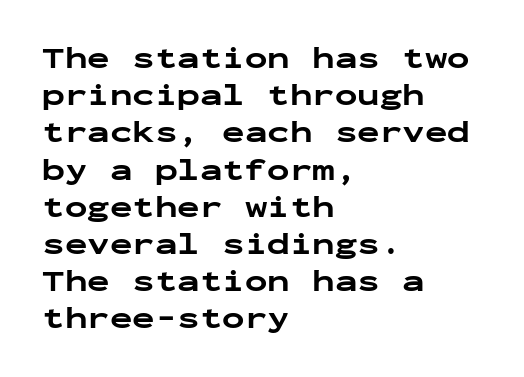
Does the type have serifs? No, each stem ends abruptly. Stroke thickness is high; the sample reads as a true bold. Fixed-width glyphs throughout — classic coding-font behaviour. Tracking here is standard; glyphs follow each other at the usual distance. The setting favours the left margin, as ordinary paragraphs usually do.
